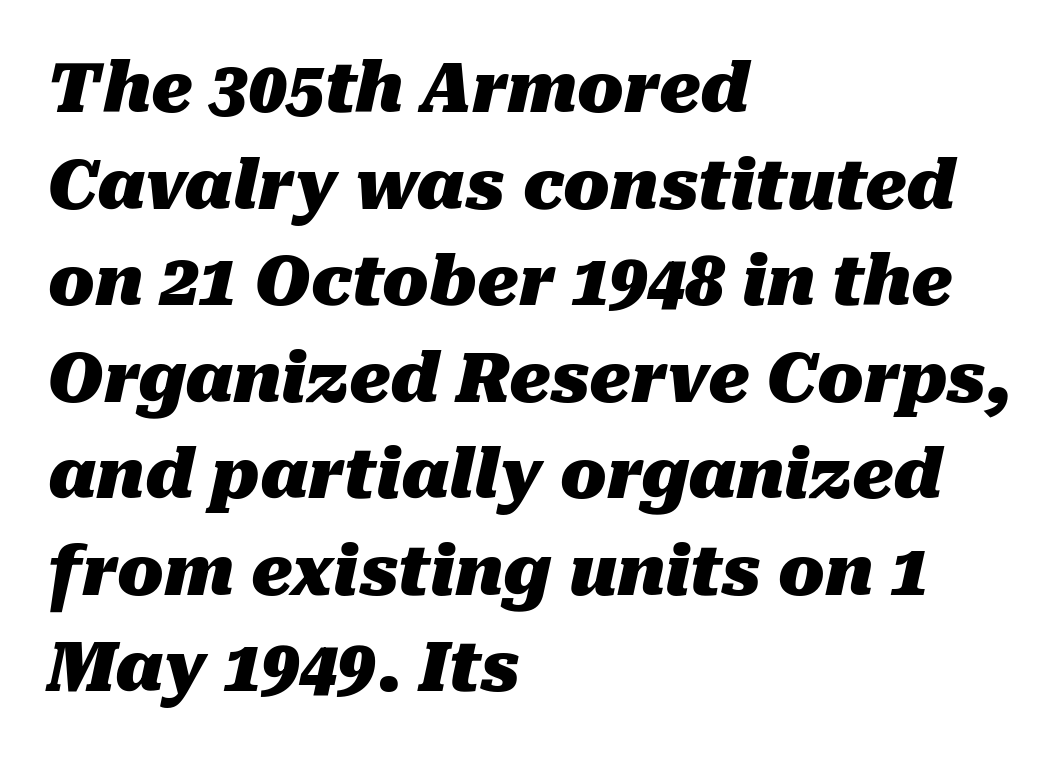
These lines were composed using italics. Summary of weight: heavy, a full bold. Looks like regular typesetting: each glyph gets only the width it needs. Rows of type keep a routine distance in the vertical direction. Underline: absent. Casual observation: everything's shoved over to the left.
